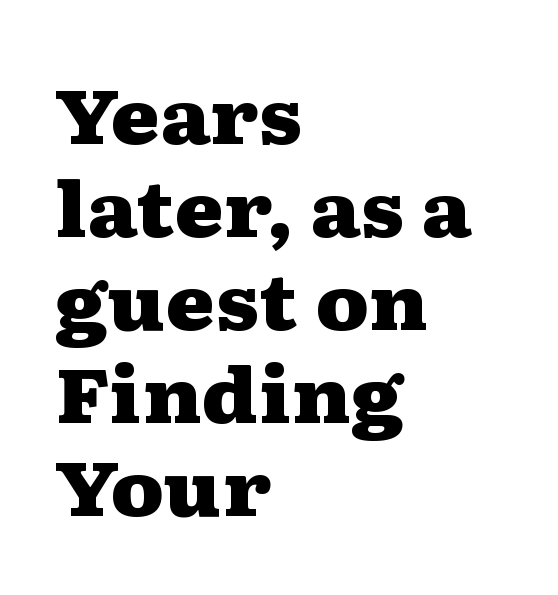
The image shows 75 px heavy, wide serif type, upright; set left-aligned, line spacing 1.24x, normal letter spacing, not underlined; medium stroke contrast and a medium x-height.
